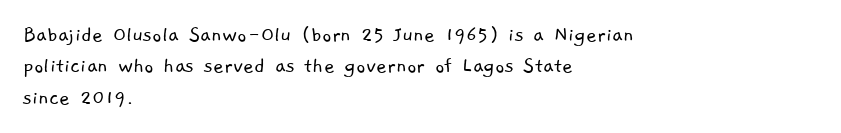
{"bold": "no", "underline": "no", "align": "left", "line_spacing": "normal", "line_spacing_ratio": 1.36, "letter_spacing": "normal", "letter_spacing_em": 0.0, "glyph_px": 23}
